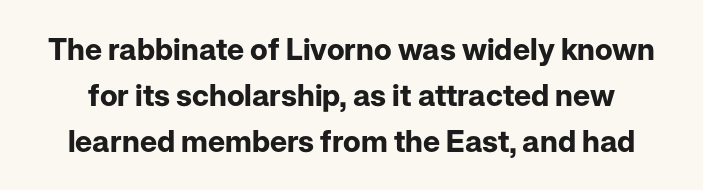
{"serif": "no", "italic": "no", "bold": "yes", "weight": "bold", "width": "normal", "stroke_contrast": "low", "x_height": "medium", "monospaced": "no", "underline": "no", "line_spacing": "normal", "line_spacing_ratio": 1.53, "letter_spacing": "normal", "letter_spacing_em": 0.0, "glyph_px": 30}
